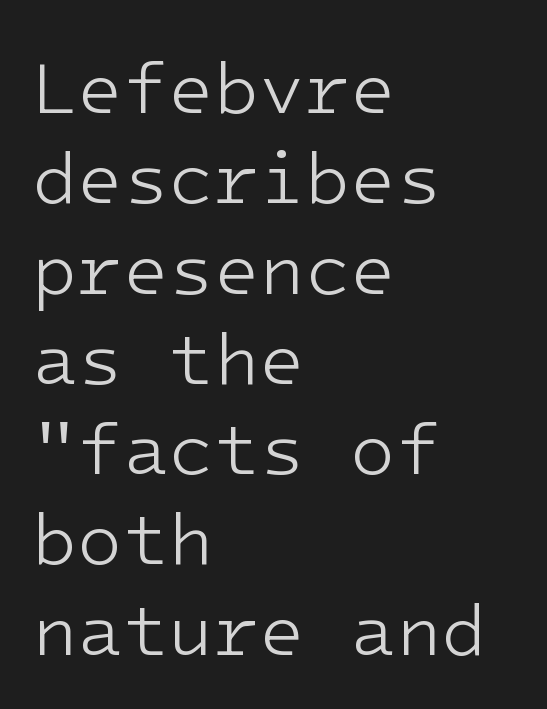
Q: Is the text bold? A: No.
Q: Is the text italic (slanted)? A: No, it is upright.
Q: Is the typeface a serif or a sans-serif typeface? A: Sans-serif.
Q: Is the text underlined? A: No.
Q: How is the paragraph aligned? A: Left-aligned.
Q: Is the spacing between letters normal or unusually wide? A: Normal.
Q: Width (condensed, normal, or wide)? A: Normal.
Q: Stroke contrast? A: Low.
Q: x-height? A: Medium.
Q: Monospaced? A: Yes.
